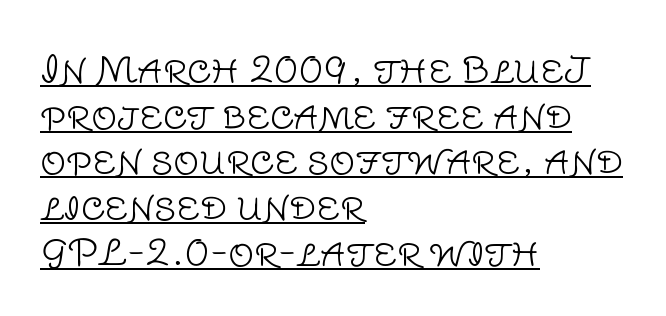
{"serif": "no", "bold": "no", "weight": "light", "width": "normal", "stroke_contrast": "low", "x_height": "large", "monospaced": "no", "underline": "yes", "align": "left", "line_spacing": "normal", "line_spacing_ratio": 1.27, "letter_spacing": "normal", "letter_spacing_em": 0.0, "glyph_px": 36}
